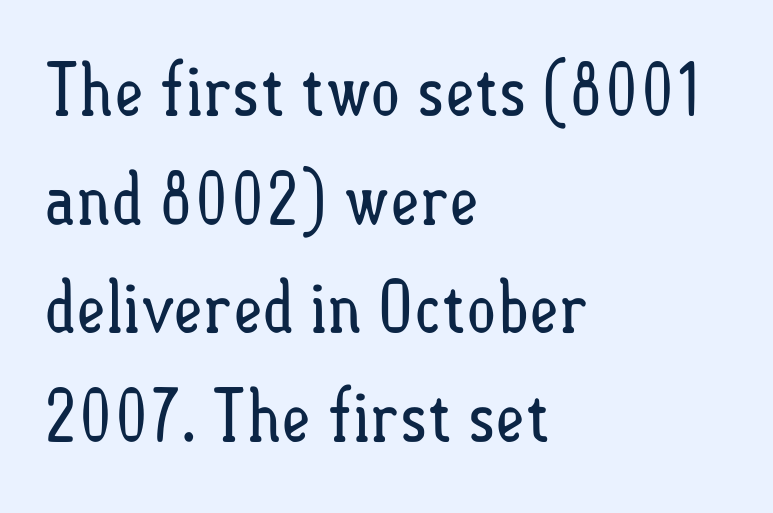
Rule under the text: the space is simply empty. Quick note: interline space is typical. This sample has the flowing, uneven cadence of proportional lettering. Students, note that the glyphs here touch the page at normal intervals.
